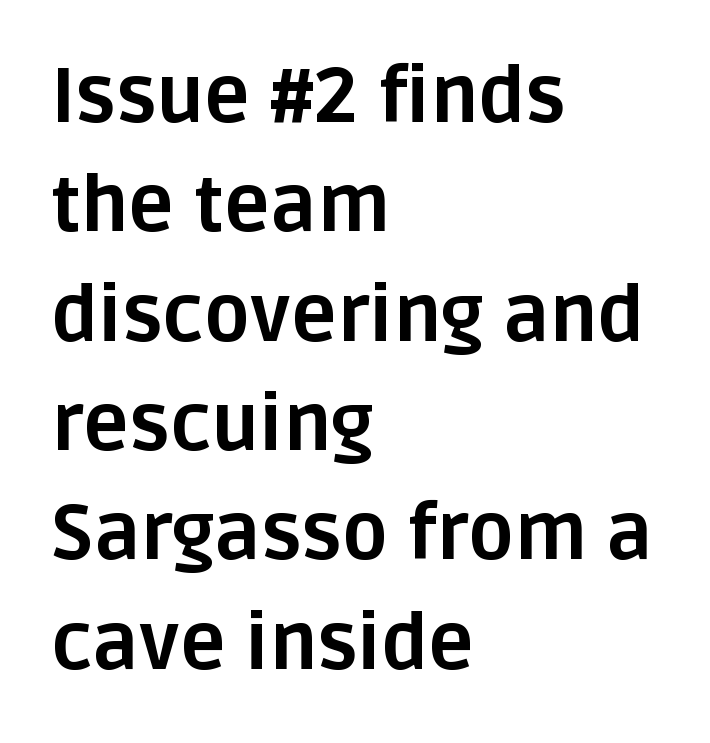
These lines were composed using upright roman letters. Regular leading. Quick note: underline off. Thick stems and heavy bowls — unmistakably bold. The rag falls on the right side of this text block.
